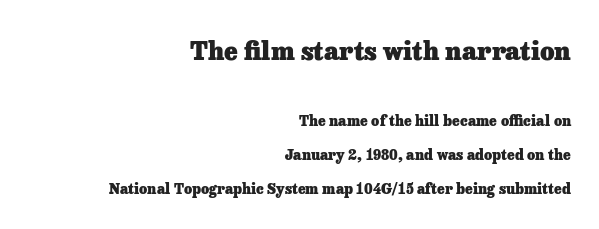
The image shows 25 px bold type, upright; set right-aligned, loose line spacing (2.42x), normal letter spacing, not underlined; the first (top) block is 1.79x larger.
